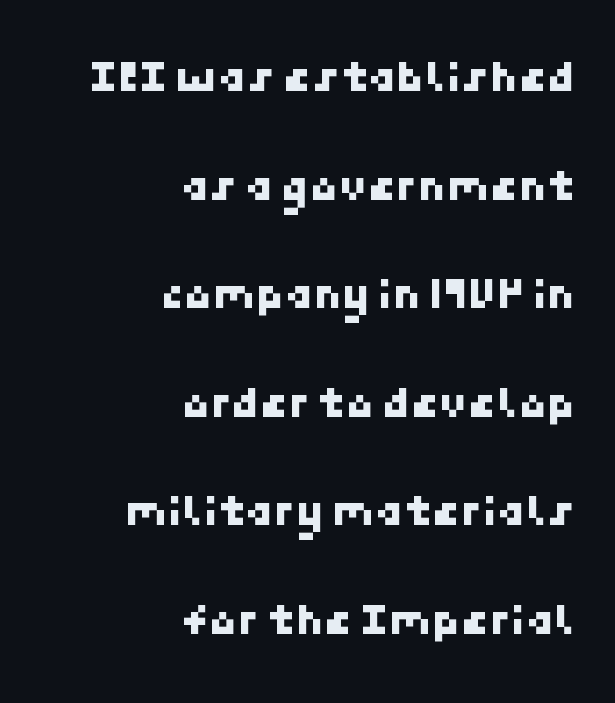
The letterforms sit shoulder to shoulder at normal distance. Grotesque or geometric, the face here clearly has no serifs. Decoration check: the copy has no underline. Leftover space on each line is placed entirely before the opening word. Notice the wide empty band between every row — that's loose leading.
